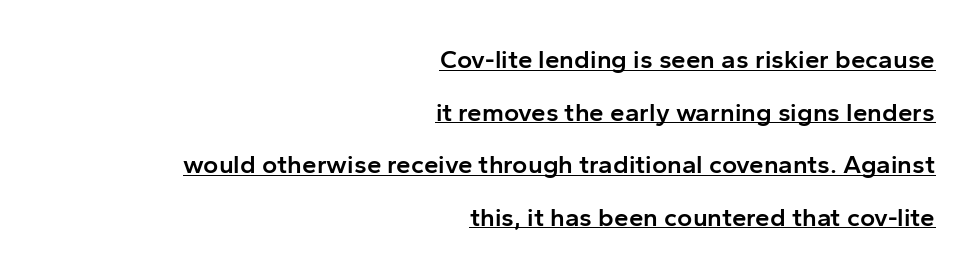
Q: Is the text bold? A: Semi-bold.
Q: Is the text italic (slanted)? A: No, it is upright.
Q: Is the text underlined? A: Yes.
Q: How is the paragraph aligned? A: Right-aligned.
Q: Is the spacing between letters normal or unusually wide? A: Normal.
Q: Is the spacing between lines tight, normal or loose? A: Loose.
